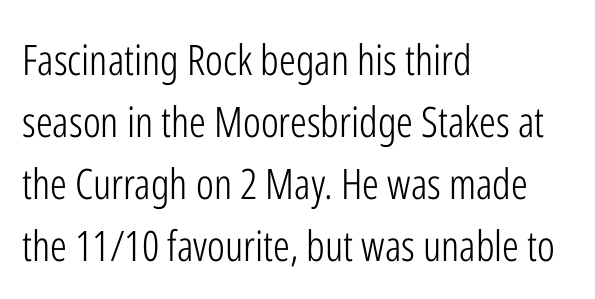
The words here are not underlined. Leading matches the norm, producing a regular column. What kind of face is this? One without serifs — a sans. These lines are set flush left with a ragged right edge. The lettering holds an erect, upright posture throughout.
